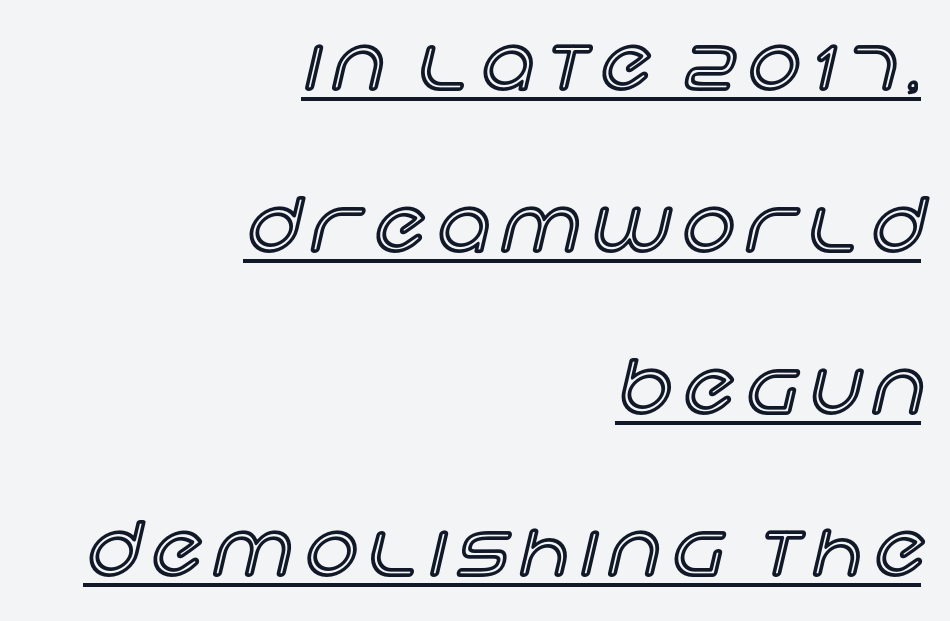
A typesetter would call this proportional, since set widths differ per character. Like a heading marked for emphasis, these lines bear an underscore. Reading down the column, the eye jumps a long way to each next line. The paragraph shown leans on its right margin.
